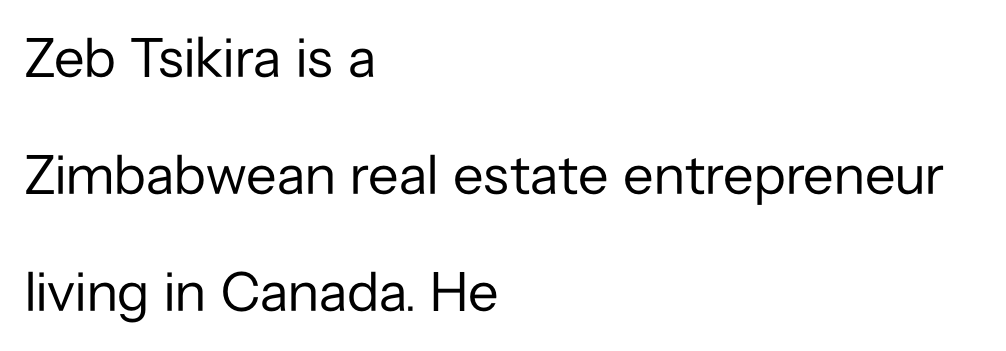
Nope, no serifs anywhere on these letters. Compared with typical body copy, the letter spacing here is the same. Quick note: not italic, upright. Alignment: flush left. A bare baseline throughout the passage. The block of text is sparse from top to bottom, with ample space between rows.
